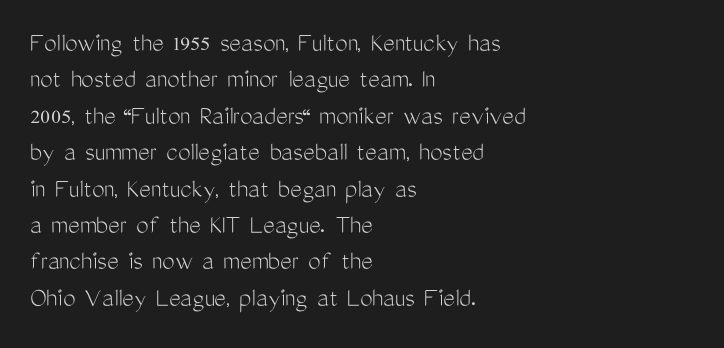
Q: Is the text bold? A: No.
Q: Is the text italic (slanted)? A: No, it is upright.
Q: Is the typeface a serif or a sans-serif typeface? A: Sans-serif.
Q: Is the text underlined? A: No.
Q: How is the paragraph aligned? A: Left-aligned.
Q: Is the spacing between letters normal or unusually wide? A: Normal.
Q: Is the spacing between lines tight, normal or loose? A: Normal.
Q: Width (condensed, normal, or wide)? A: Condensed.
Q: Stroke contrast? A: Medium.
Q: x-height? A: Medium.
Q: Monospaced? A: No.
